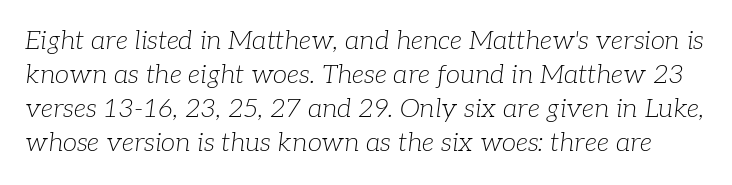
Observe the ordinary spacing: letters are neighbours, not strangers. Weight: regular or lighter. Words float on clear page, feet unadorned. The leading is moderate, giving the passage an even texture. The specimen reads as italic at a glance.
